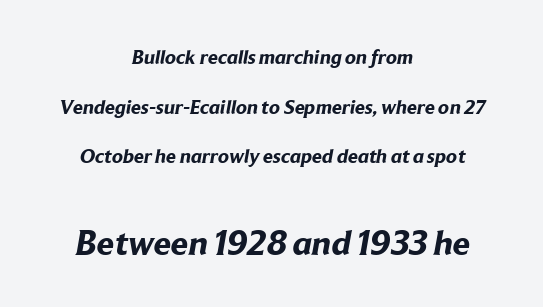
{"serif": "no", "bold": "yes", "weight": "bold", "width": "normal", "stroke_contrast": "low", "x_height": "medium", "monospaced": "no", "underline": "no", "align": "center", "line_spacing": "loose", "line_spacing_ratio": 2.48, "letter_spacing": "normal", "letter_spacing_em": 0.0, "larger_block": "second", "size_ratio": 1.75, "glyph_px": 35}
